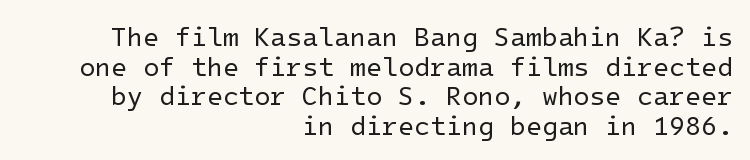
{"italic": "no", "bold": "no", "underline": "no", "align": "right", "line_spacing": "tight", "line_spacing_ratio": 1.14, "letter_spacing": "normal", "letter_spacing_em": 0.0, "glyph_px": 26}
